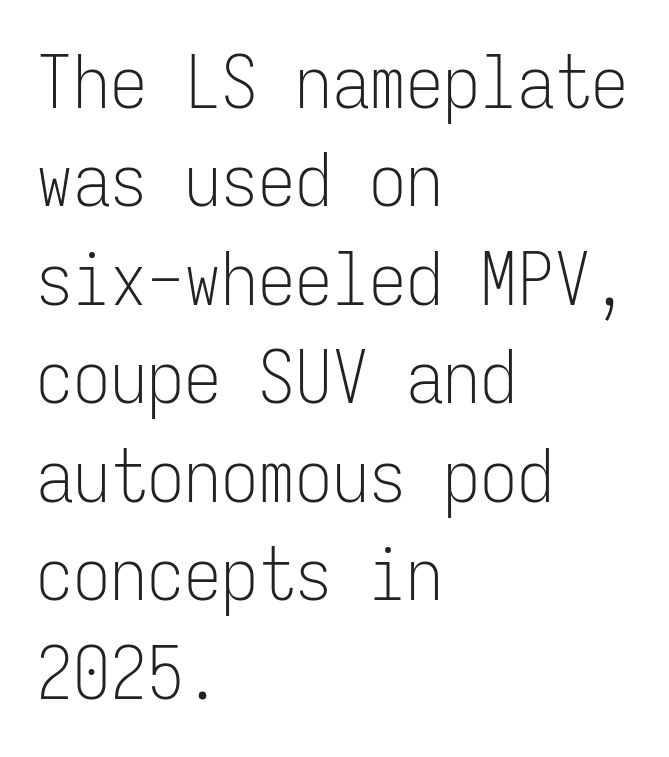
The image shows 74 px light, condensed sans-serif type, upright, monospaced; set left-aligned, normal line spacing (1.33x), normal letter spacing, not underlined; low stroke contrast and a medium x-height.
